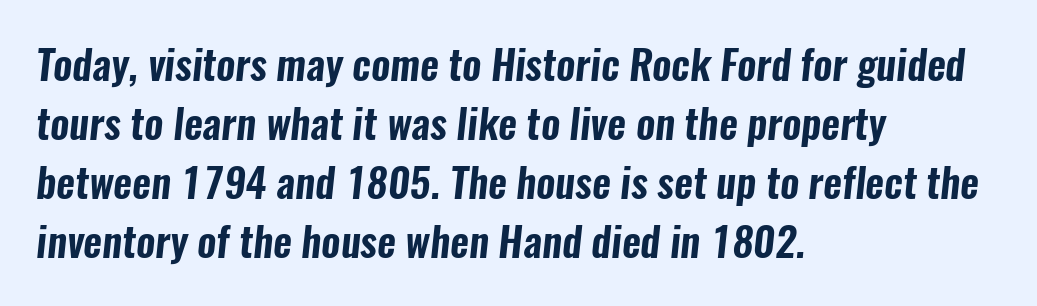
The image shows 41 px condensed sans-serif type; set left-aligned, normal line spacing (1.44x), normal letter spacing, not underlined; low stroke contrast and a medium x-height.
